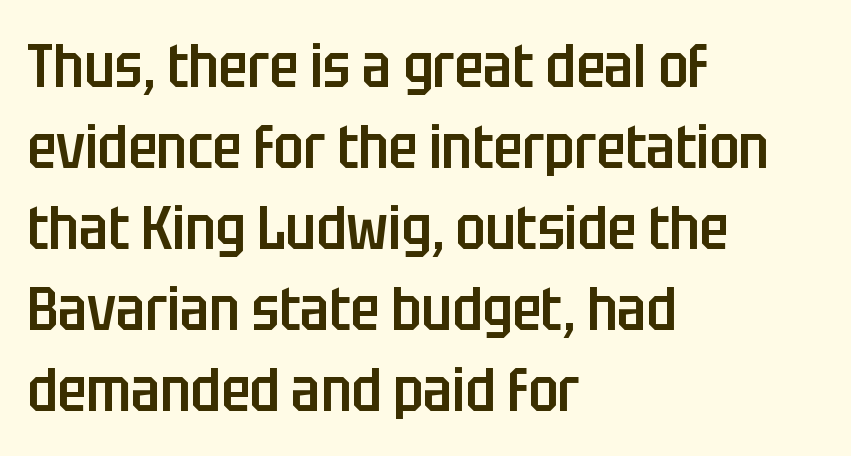
{"serif": "no", "italic": "no", "bold": "semi", "weight": "semibold", "width": "condensed", "stroke_contrast": "low", "x_height": "large", "monospaced": "no", "underline": "no", "align": "left", "line_spacing": "normal", "line_spacing_ratio": 1.35, "letter_spacing": "normal", "letter_spacing_em": 0.0, "glyph_px": 60}
